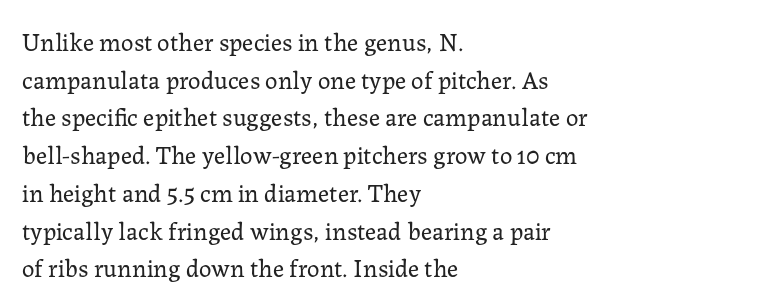
{"italic": "no", "bold": "no", "underline": "no", "align": "left", "line_spacing": "normal", "line_spacing_ratio": 1.51, "letter_spacing": "normal", "letter_spacing_em": 0.0, "glyph_px": 25}
